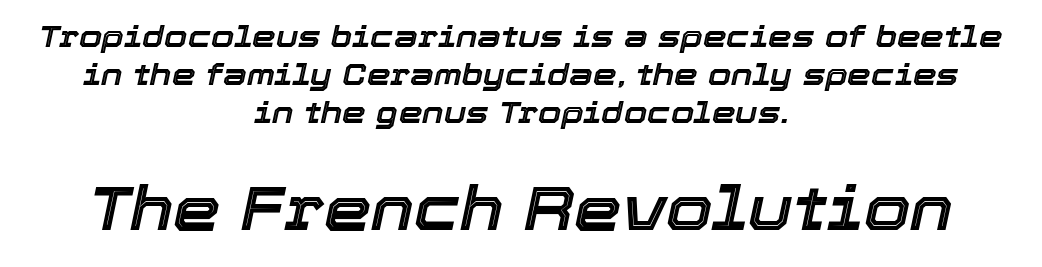
The image shows 60 px text type, italic (leaning right); set centered, normal line spacing (1.26x), normal letter spacing, not underlined; the second (bottom) block is 2.0x larger; a medium x-height.
